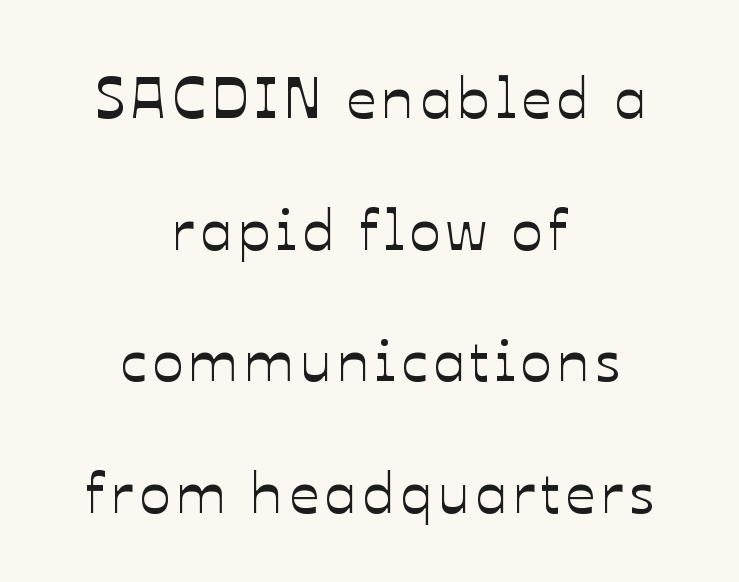
{"italic": "no", "width": "normal", "stroke_contrast": "low", "x_height": "medium", "monospaced": "no", "underline": "no", "align": "center", "line_spacing": "loose", "line_spacing_ratio": 2.27, "glyph_px": 58}
